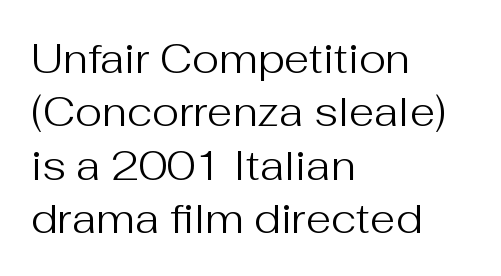
Q: Is the text bold? A: No.
Q: Is the text italic (slanted)? A: No, it is upright.
Q: Is the typeface a serif or a sans-serif typeface? A: Sans-serif.
Q: Is the text underlined? A: No.
Q: How is the paragraph aligned? A: Left-aligned.
Q: Is the spacing between letters normal or unusually wide? A: Normal.
Q: Is the spacing between lines tight, normal or loose? A: Normal.
Q: Width (condensed, normal, or wide)? A: Normal.
Q: Stroke contrast? A: Medium.
Q: x-height? A: Medium.
Q: Monospaced? A: No.
